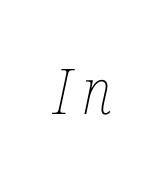
{"italic": "yes", "lean": "right", "slant_degrees": 12, "bold": "no", "weight": "thin", "width": "condensed", "stroke_contrast": "low", "x_height": "medium", "monospaced": "no", "underline": "no", "glyph_px": 63}
